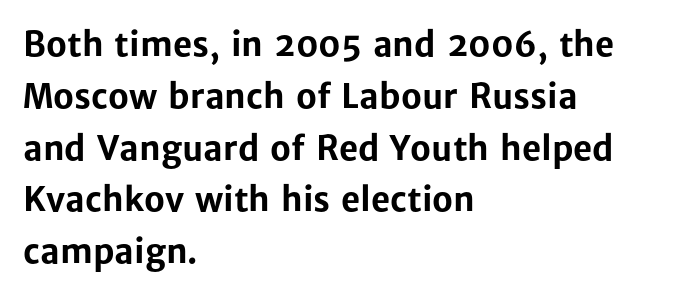
Q: Is the text bold? A: Yes.
Q: Is the text italic (slanted)? A: No, it is upright.
Q: Is the typeface a serif or a sans-serif typeface? A: Sans-serif.
Q: Is the text underlined? A: No.
Q: How is the paragraph aligned? A: Left-aligned.
Q: Is the spacing between letters normal or unusually wide? A: Normal.
Q: Is the spacing between lines tight, normal or loose? A: Normal.
Q: Width (condensed, normal, or wide)? A: Normal.
Q: Stroke contrast? A: Low.
Q: x-height? A: Medium.
Q: Monospaced? A: No.
